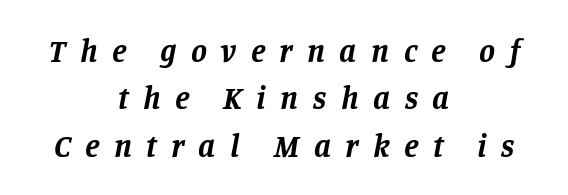
Q: Is the text bold? A: Yes.
Q: Is the text italic (slanted)? A: Yes, it leans right by about 11 degrees.
Q: Is the typeface a serif or a sans-serif typeface? A: Serif.
Q: Is the text underlined? A: No.
Q: How is the paragraph aligned? A: Centered.
Q: Is the spacing between letters normal or unusually wide? A: Unusually wide.
Q: Is the spacing between lines tight, normal or loose? A: Normal.
Q: Width (condensed, normal, or wide)? A: Normal.
Q: Stroke contrast? A: Low.
Q: x-height? A: Large.
Q: Monospaced? A: No.
